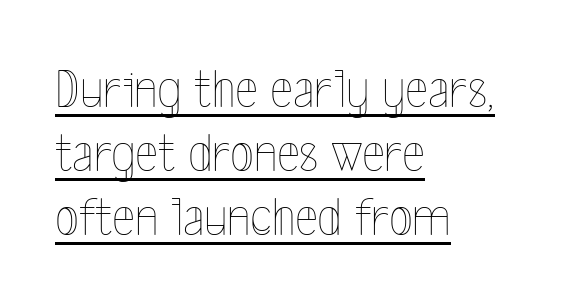
The string is rendered with underlining switched on. Left-aligned paragraph, ragged on the right. Here the glyphs are tracked normally, forming tight word shapes. Style check: upright. The typeface has the unassuming heft of standard copy or less. The passage shown is typed in a proportional face where columns would drift.
